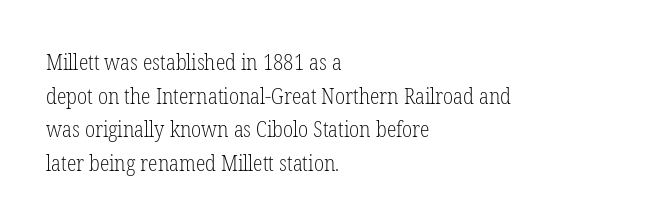
Q: Is the text bold? A: No.
Q: Is the text italic (slanted)? A: No, it is upright.
Q: Is the text underlined? A: No.
Q: How is the paragraph aligned? A: Left-aligned.
Q: Is the spacing between letters normal or unusually wide? A: Normal.
Q: Is the spacing between lines tight, normal or loose? A: Normal.
